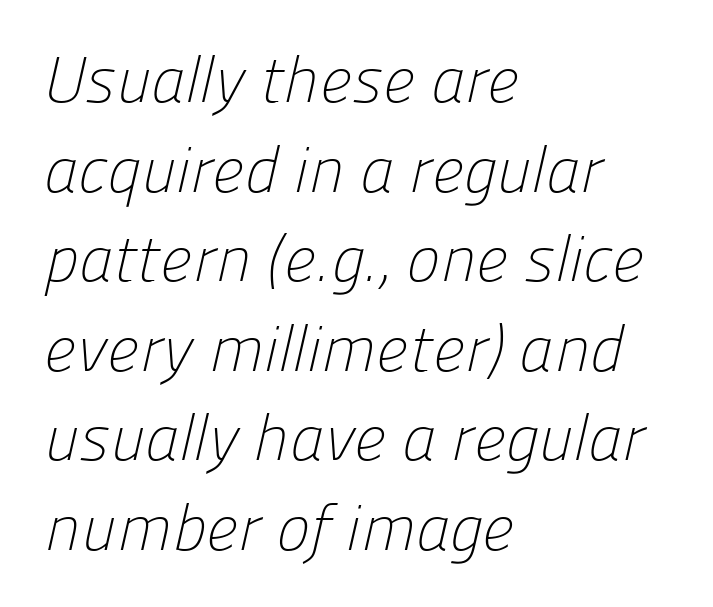
Q: Is the text bold? A: No.
Q: Is the typeface a serif or a sans-serif typeface? A: Sans-serif.
Q: Is the text underlined? A: No.
Q: How is the paragraph aligned? A: Left-aligned.
Q: Is the spacing between letters normal or unusually wide? A: Normal.
Q: Is the spacing between lines tight, normal or loose? A: Normal.
Q: Width (condensed, normal, or wide)? A: Normal.
Q: Stroke contrast? A: Low.
Q: x-height? A: Medium.
Q: Monospaced? A: No.
